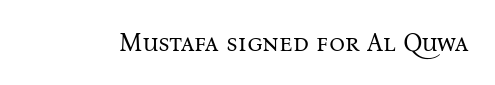
{"italic": "no", "bold": "no", "underline": "no", "letter_spacing": "normal", "letter_spacing_em": 0.0, "glyph_px": 25}
